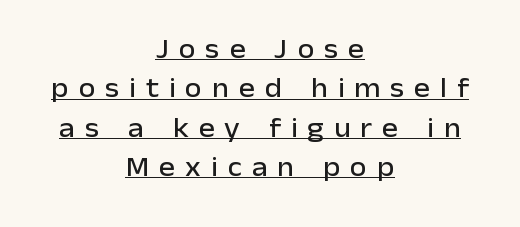
{"italic": "no", "underline": "yes", "align": "center", "line_spacing": "normal", "line_spacing_ratio": 1.46, "letter_spacing": "wide", "letter_spacing_em": 0.37, "glyph_px": 27}
